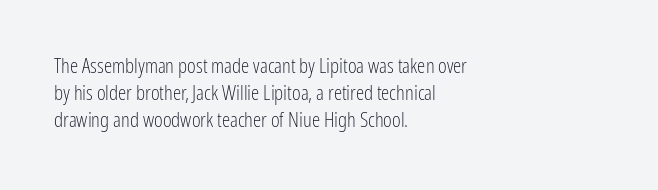
Q: Is the text bold? A: No.
Q: Is the text italic (slanted)? A: No, it is upright.
Q: Is the text underlined? A: No.
Q: How is the paragraph aligned? A: Left-aligned.
Q: Is the spacing between letters normal or unusually wide? A: Normal.
Q: Is the spacing between lines tight, normal or loose? A: Normal.
